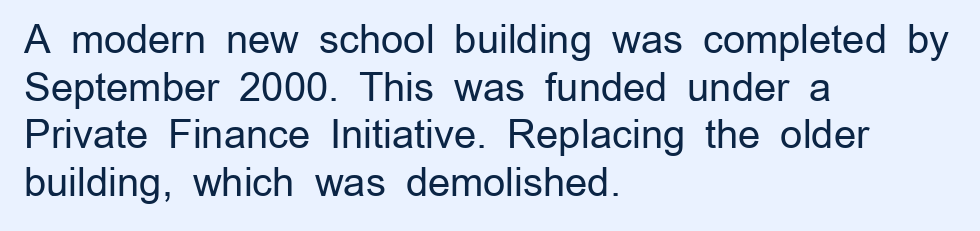
Which margin do the lines hug? The left one — the right edge is uneven. Characters remain perfectly vertical along every line. In terms of letterspacing, this is plain default setting. Think standard paragraph weight, or any step lighter than that. Type without underlining.
